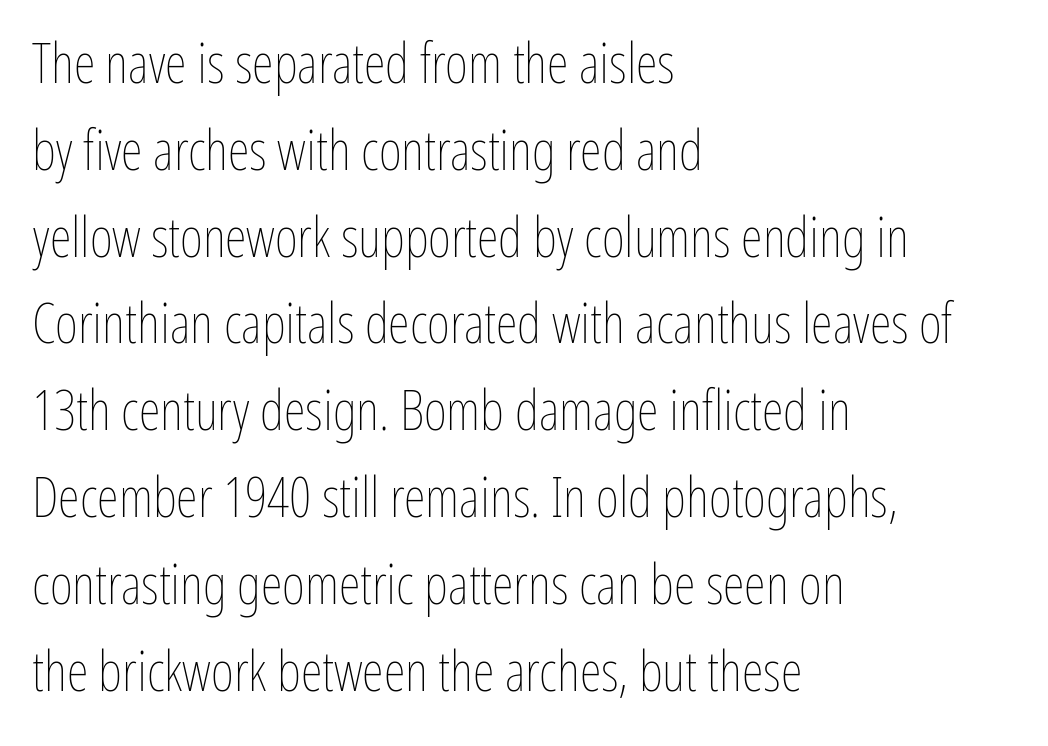
The image shows 56 px thin, condensed type, upright; set left-aligned, normal line spacing (1.55x), normal letter spacing, not underlined; low stroke contrast and a medium x-height.
